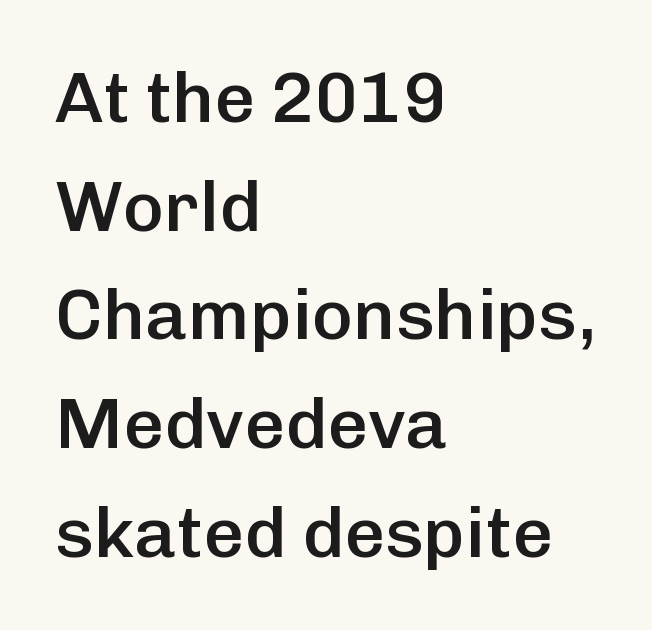
Designer's note — italics off, roman on. Evenly set lines give the paragraph a standard silhouette. The paragraph has a hard left edge and a soft right edge. Grotesque or geometric, the face here clearly has no serifs.
